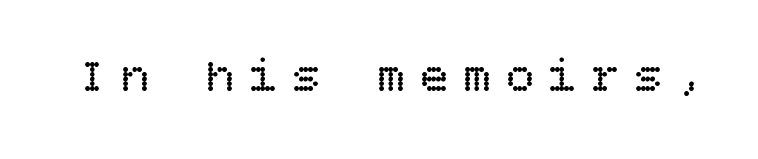
Q: Is the text bold? A: No.
Q: Is the text italic (slanted)? A: No, it is upright.
Q: Is the text underlined? A: No.
Q: Is the spacing between letters normal or unusually wide? A: Unusually wide.
Q: Width (condensed, normal, or wide)? A: Normal.
Q: Stroke contrast? A: Low.
Q: x-height? A: Large.
